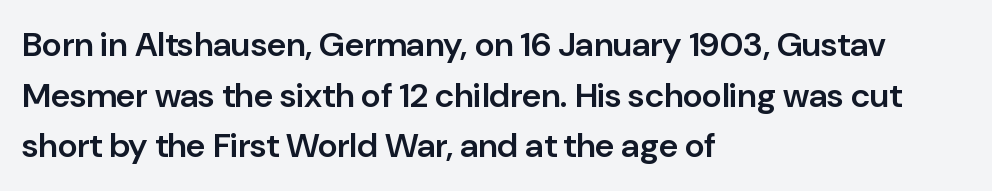
The image shows 34 px semibold sans-serif type, upright; set left-aligned, normal line spacing (1.49x), normal letter spacing, not underlined; low stroke contrast and a medium x-height.
